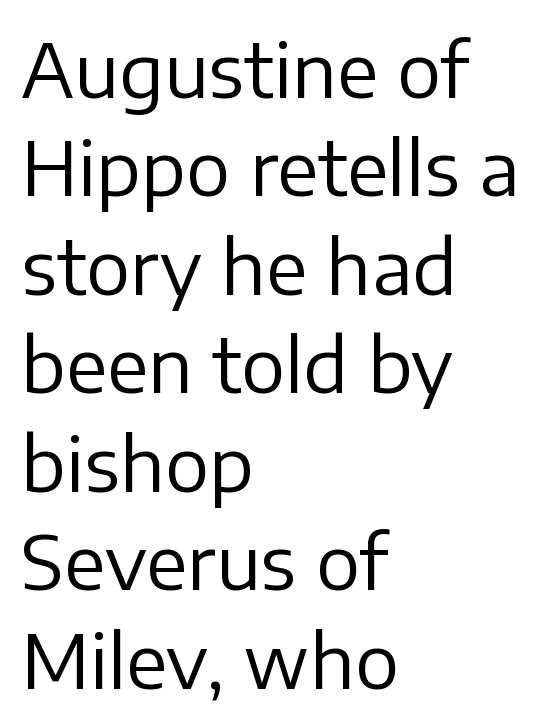
The image shows 74 px regular-weight sans-serif type, upright; set left-aligned, normal line spacing (1.33x), normal letter spacing, not underlined; low stroke contrast and a medium x-height.
